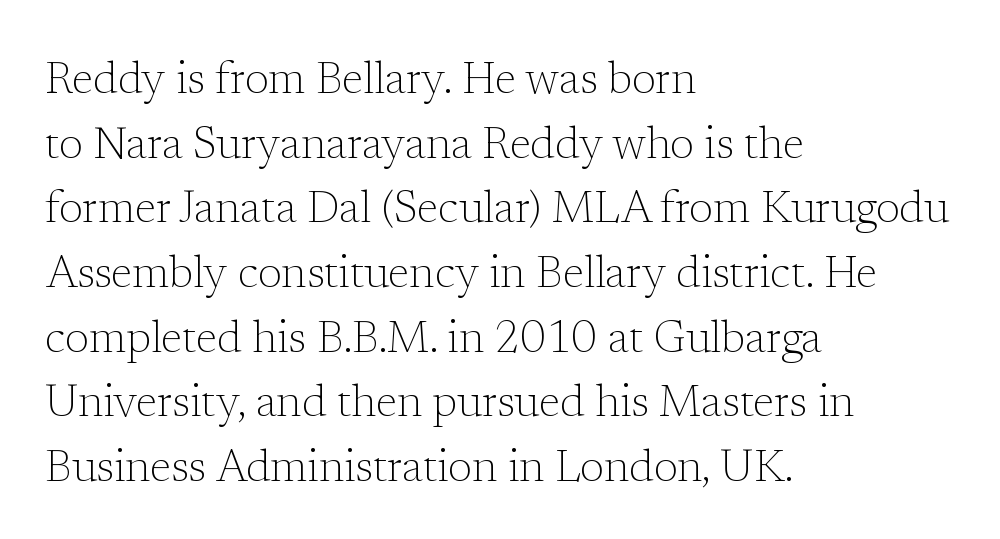
{"serif": "yes", "italic": "no", "bold": "no", "weight": "light", "width": "normal", "stroke_contrast": "low", "x_height": "medium", "monospaced": "no", "underline": "no", "align": "left", "line_spacing": "normal", "line_spacing_ratio": 1.47, "letter_spacing": "normal", "letter_spacing_em": 0.0, "glyph_px": 44}
